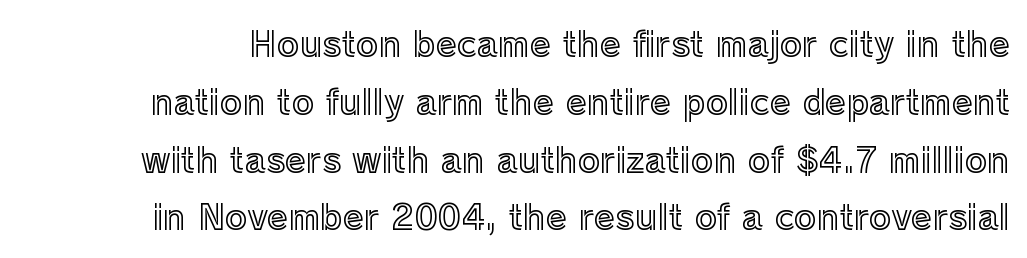
The image shows 34 px text type, upright; set normal line spacing (1.7x), normal letter spacing, not underlined; a medium x-height.
